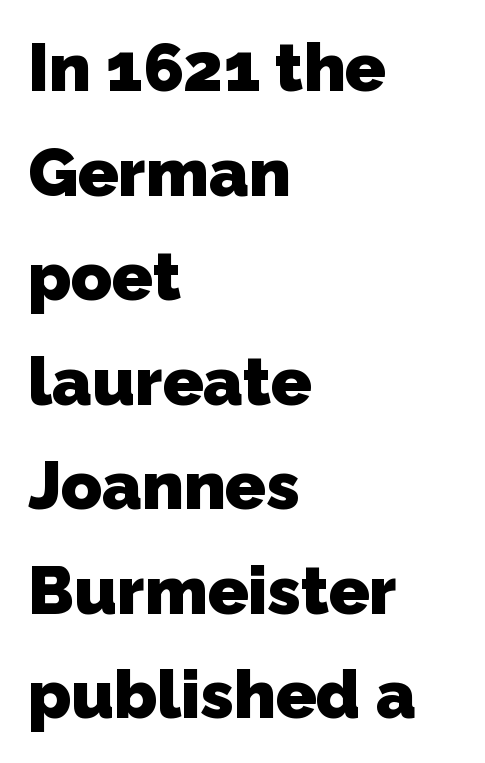
Q: Is the text bold? A: Yes.
Q: Is the typeface a serif or a sans-serif typeface? A: Sans-serif.
Q: Is the text underlined? A: No.
Q: How is the paragraph aligned? A: Left-aligned.
Q: Is the spacing between letters normal or unusually wide? A: Normal.
Q: Is the spacing between lines tight, normal or loose? A: Normal.
Q: Width (condensed, normal, or wide)? A: Normal.
Q: Stroke contrast? A: Low.
Q: x-height? A: Medium.
Q: Monospaced? A: No.
